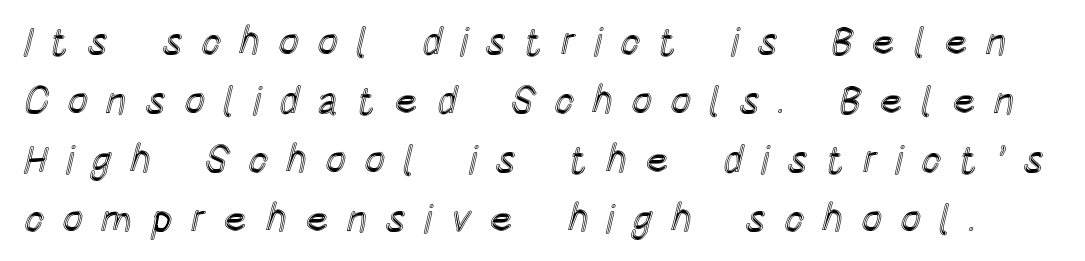
{"width": "condensed", "x_height": "large", "monospaced": "no", "underline": "no", "line_spacing": "normal", "line_spacing_ratio": 1.51, "letter_spacing": "wide", "letter_spacing_em": 0.46, "glyph_px": 39}
